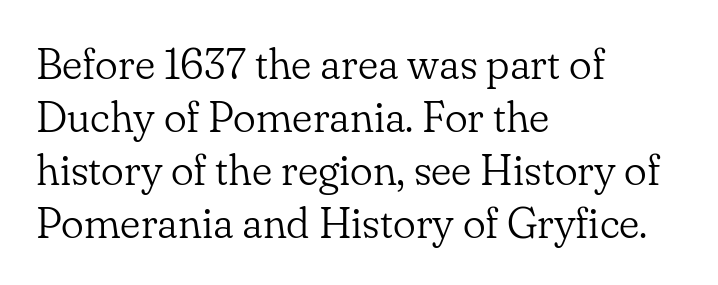
Q: Is the text bold? A: No.
Q: Is the text italic (slanted)? A: No, it is upright.
Q: Is the typeface a serif or a sans-serif typeface? A: Serif.
Q: Is the text underlined? A: No.
Q: How is the paragraph aligned? A: Left-aligned.
Q: Is the spacing between letters normal or unusually wide? A: Normal.
Q: Width (condensed, normal, or wide)? A: Normal.
Q: Stroke contrast? A: Low.
Q: x-height? A: Small.
Q: Monospaced? A: No.
